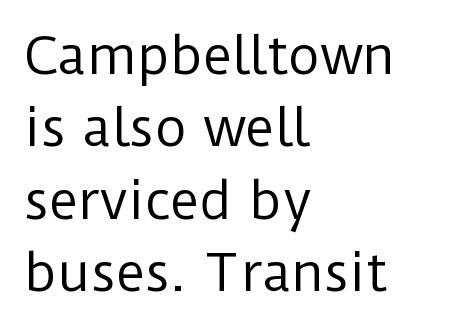
{"serif": "no", "italic": "no", "bold": "no", "weight": "regular", "width": "normal", "stroke_contrast": "low", "x_height": "medium", "monospaced": "no", "underline": "no", "align": "left", "line_spacing": "normal", "line_spacing_ratio": 1.45, "letter_spacing": "normal", "letter_spacing_em": 0.0, "glyph_px": 50}
